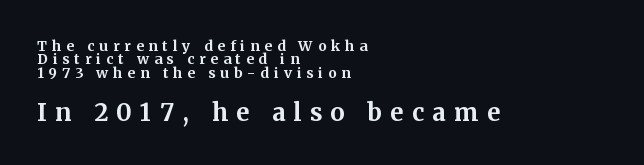
Q: Is the text bold? A: Yes.
Q: Is the text italic (slanted)? A: No, it is upright.
Q: Is the text underlined? A: No.
Q: How is the paragraph aligned? A: Left-aligned.
Q: Is the spacing between letters normal or unusually wide? A: Unusually wide.
Q: Is the spacing between lines tight, normal or loose? A: Tight.
Q: Which block of text is set in a larger size, the first (top) or the second (bottom)? A: The second (bottom) one.
